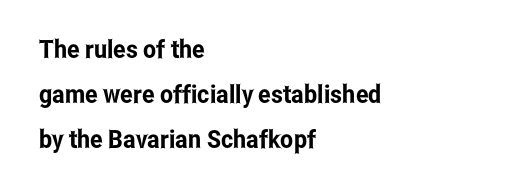
{"italic": "no", "underline": "no", "align": "left", "line_spacing_ratio": 1.81, "letter_spacing": "normal", "letter_spacing_em": 0.0, "glyph_px": 25}
